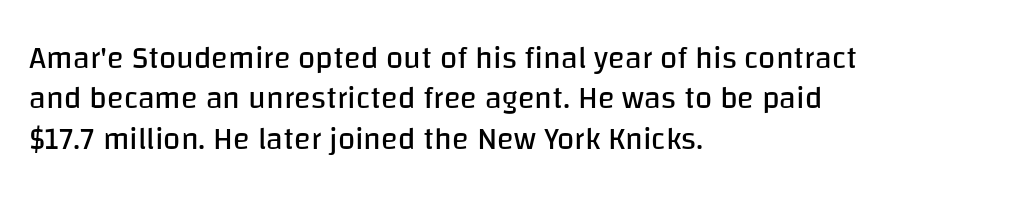
{"serif": "no", "italic": "no", "bold": "no", "weight": "regular", "width": "normal", "stroke_contrast": "low", "x_height": "large", "monospaced": "no", "underline": "no", "align": "left", "line_spacing": "normal", "line_spacing_ratio": 1.3, "letter_spacing": "normal", "letter_spacing_em": 0.0, "glyph_px": 31}
